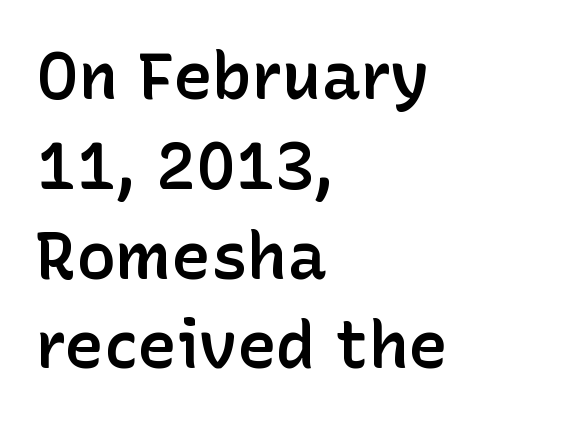
{"serif": "no", "italic": "no", "bold": "semi", "weight": "semibold", "width": "normal", "stroke_contrast": "low", "x_height": "medium", "monospaced": "no", "underline": "no", "align": "left", "line_spacing": "normal", "line_spacing_ratio": 1.36, "letter_spacing": "normal", "letter_spacing_em": 0.0, "glyph_px": 66}
